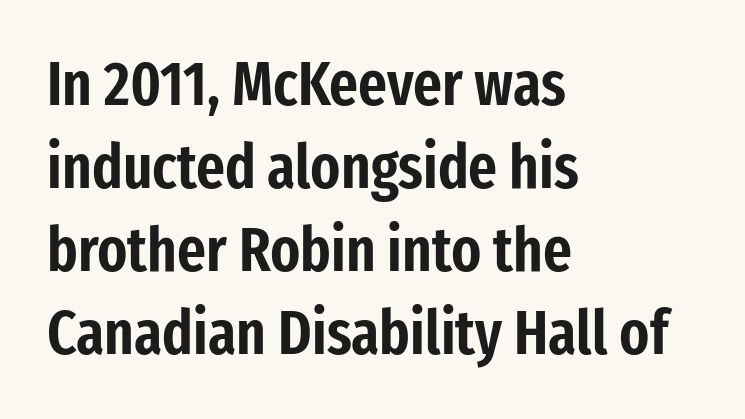
Underlining? Definitely not there. Does the leading feel generous? No, just average. Spacing verdict: proportional, widths tailored to each character. Italic? Not at all — the glyphs are vertical. These lines stack with their left ends in a neat column.
